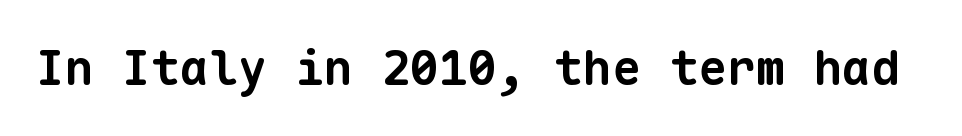
{"serif": "no", "bold": "yes", "weight": "bold", "width": "normal", "stroke_contrast": "low", "x_height": "medium", "monospaced": "yes", "underline": "no", "letter_spacing": "normal", "letter_spacing_em": 0.0, "glyph_px": 48}
